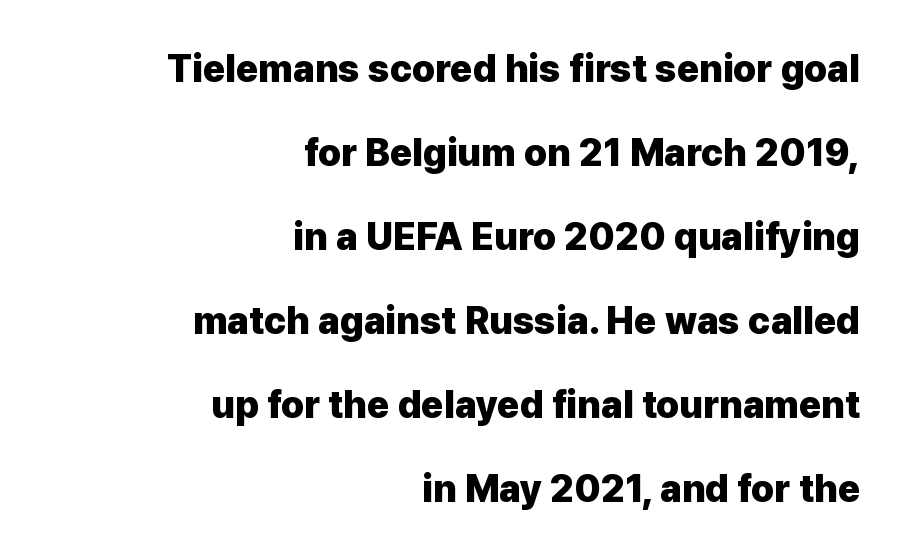
Q: Is the text bold? A: Yes.
Q: Is the text italic (slanted)? A: No, it is upright.
Q: Is the typeface a serif or a sans-serif typeface? A: Sans-serif.
Q: Is the text underlined? A: No.
Q: How is the paragraph aligned? A: Right-aligned.
Q: Is the spacing between letters normal or unusually wide? A: Normal.
Q: Is the spacing between lines tight, normal or loose? A: Loose.
Q: Width (condensed, normal, or wide)? A: Normal.
Q: Stroke contrast? A: Low.
Q: x-height? A: Medium.
Q: Monospaced? A: No.
